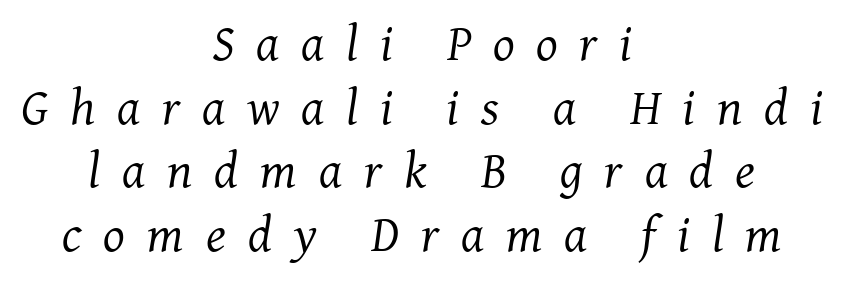
Has an underline been added? It has not. Display-style spreading of the glyphs; the letterfit is very open. You can tell from the footed stems that serif type was used. Compared with ordinary roman type, these characters are visibly tilted. This is not heavy type; no bold has been used.
